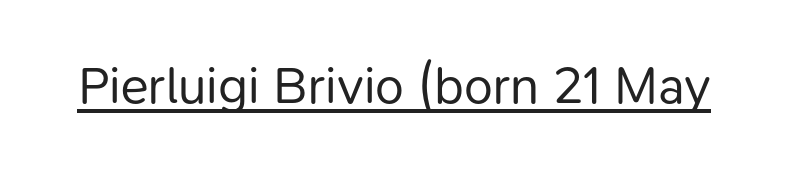
{"serif": "no", "italic": "no", "bold": "no", "weight": "regular", "width": "normal", "stroke_contrast": "low", "x_height": "medium", "monospaced": "no", "underline": "yes", "letter_spacing": "normal", "letter_spacing_em": 0.0, "glyph_px": 52}
